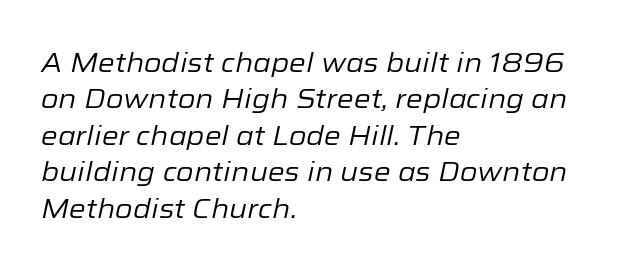
{"italic": "yes", "lean": "right", "slant_degrees": 12, "bold": "no", "underline": "no", "align": "left", "line_spacing": "normal", "line_spacing_ratio": 1.35, "letter_spacing": "normal", "letter_spacing_em": 0.0, "glyph_px": 27}
